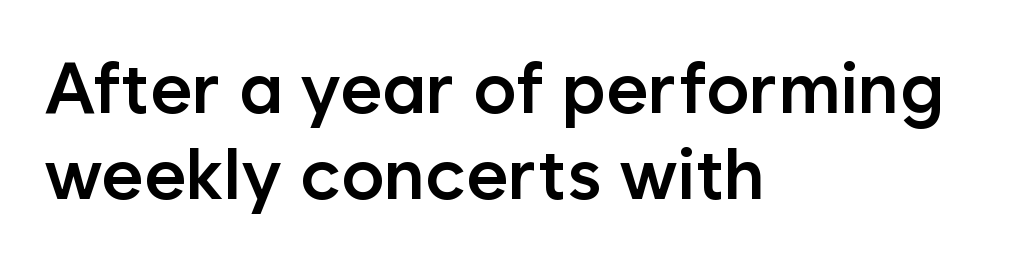
Honestly, there is no underline to notice here at all. The face used here is proportionally spaced, like ordinary book or web type. Designer's note — italics off, roman on. What weight is shown? A semibold, between regular and bold. Casual observation: everything's shoved over to the left.
